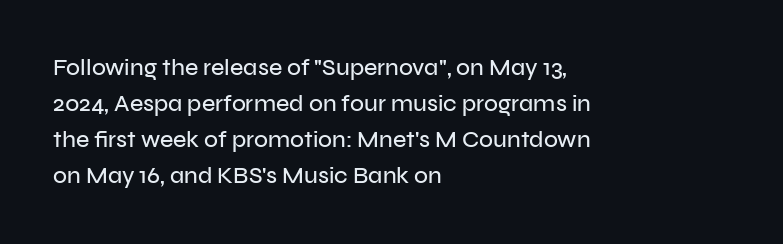
{"italic": "no", "underline": "no", "align": "left", "line_spacing": "normal", "line_spacing_ratio": 1.57, "letter_spacing": "normal", "letter_spacing_em": 0.0, "glyph_px": 23}
